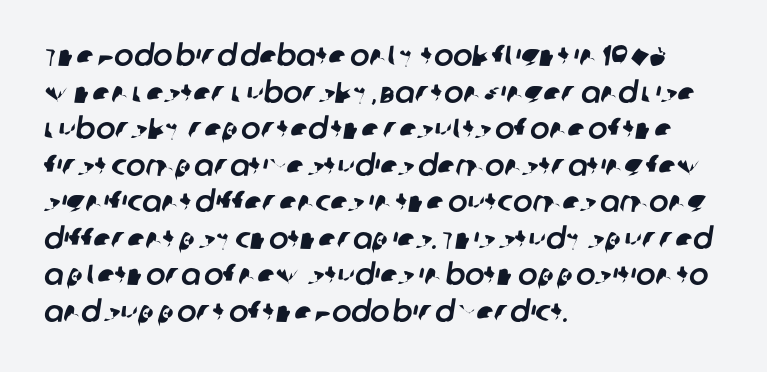
Q: Is the typeface a serif or a sans-serif typeface? A: Sans-serif.
Q: Is the text underlined? A: No.
Q: How is the paragraph aligned? A: Left-aligned.
Q: Is the spacing between letters normal or unusually wide? A: Normal.
Q: Is the spacing between lines tight, normal or loose? A: Normal.
Q: Width (condensed, normal, or wide)? A: Normal.
Q: Stroke contrast? A: Low.
Q: x-height? A: Large.
Q: Monospaced? A: No.
